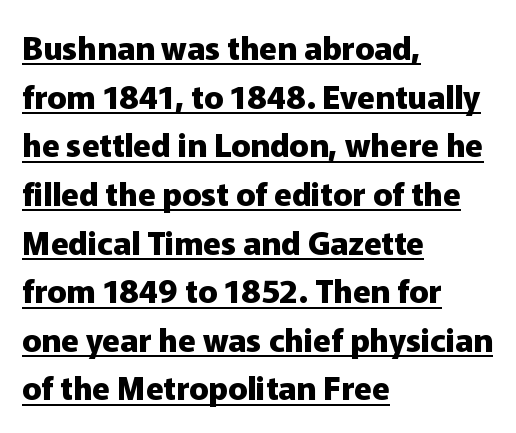
{"serif": "no", "italic": "no", "bold": "yes", "weight": "heavy", "width": "normal", "stroke_contrast": "low", "x_height": "medium", "monospaced": "no", "underline": "yes", "align": "left", "line_spacing": "normal", "line_spacing_ratio": 1.52, "letter_spacing": "normal", "letter_spacing_em": 0.0, "glyph_px": 32}
